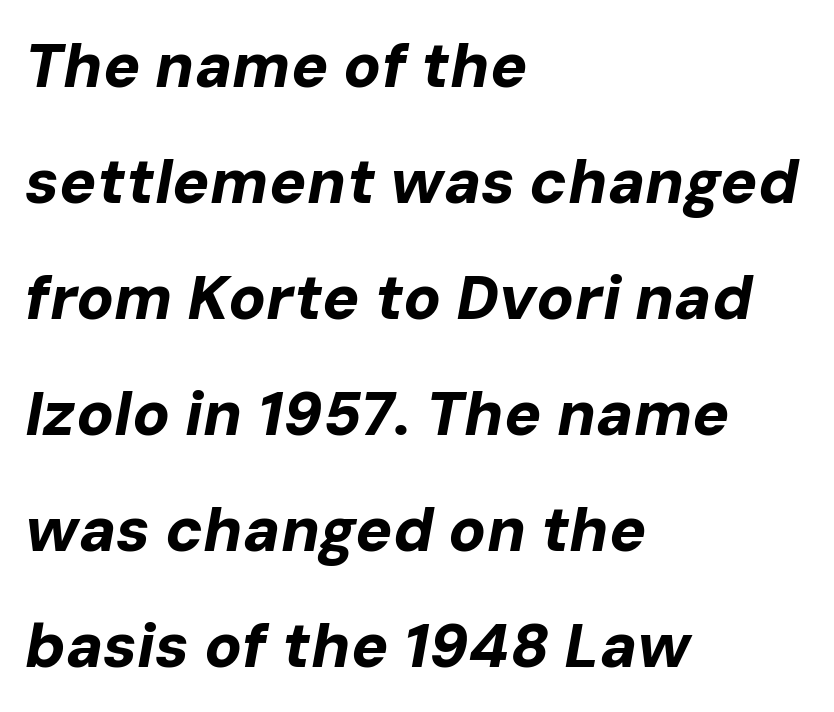
{"italic": "yes", "lean": "right", "slant_degrees": 10, "bold": "yes", "weight": "bold", "width": "normal", "stroke_contrast": "low", "x_height": "medium", "monospaced": "no", "underline": "no", "align": "left", "line_spacing_ratio": 1.87, "letter_spacing": "normal", "letter_spacing_em": 0.0, "glyph_px": 62}
